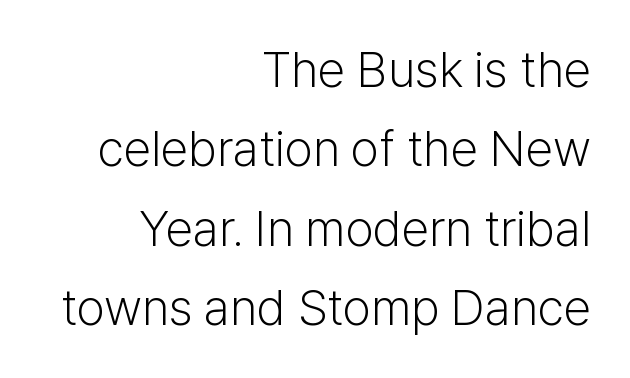
{"serif": "no", "italic": "no", "bold": "no", "weight": "light", "width": "normal", "stroke_contrast": "low", "x_height": "medium", "monospaced": "no", "underline": "no", "align": "right", "line_spacing": "normal", "line_spacing_ratio": 1.59, "letter_spacing": "normal", "letter_spacing_em": 0.0, "glyph_px": 50}
